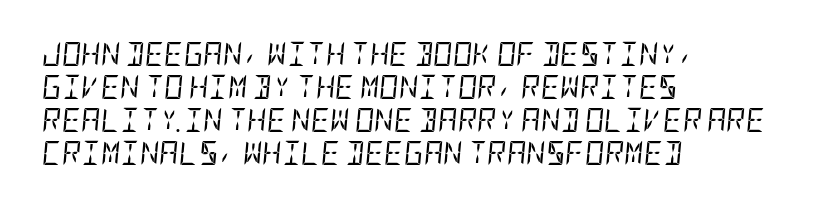
The image shows 24 px text type, italic (leaning right); set left-aligned, normal line spacing (1.37x), normal letter spacing, not underlined.
